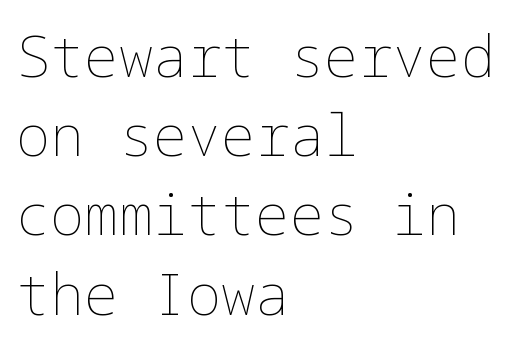
{"italic": "no", "bold": "no", "weight": "thin", "width": "normal", "stroke_contrast": "low", "x_height": "medium", "underline": "no", "align": "left", "line_spacing": "normal", "line_spacing_ratio": 1.39, "letter_spacing": "normal", "letter_spacing_em": 0.0, "glyph_px": 57}
